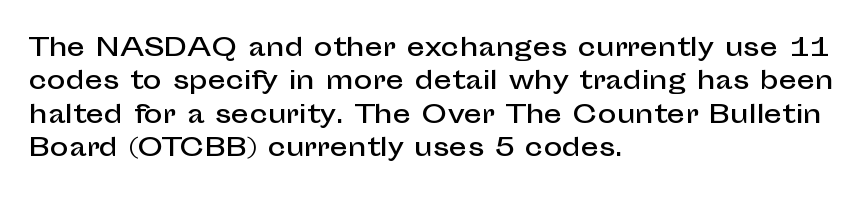
{"italic": "no", "underline": "no", "align": "left", "line_spacing": "normal", "line_spacing_ratio": 1.34, "letter_spacing": "normal", "letter_spacing_em": 0.0, "glyph_px": 25}
